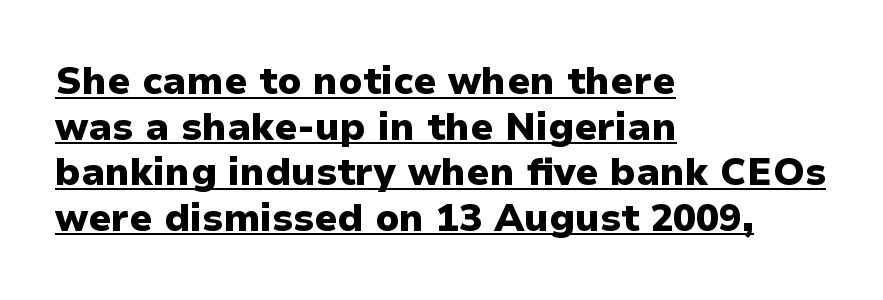
Q: Is the text bold? A: Yes.
Q: Is the text italic (slanted)? A: No, it is upright.
Q: Is the typeface a serif or a sans-serif typeface? A: Sans-serif.
Q: Is the text underlined? A: Yes.
Q: How is the paragraph aligned? A: Left-aligned.
Q: Is the spacing between letters normal or unusually wide? A: Normal.
Q: Width (condensed, normal, or wide)? A: Normal.
Q: Stroke contrast? A: Low.
Q: x-height? A: Medium.
Q: Monospaced? A: No.
